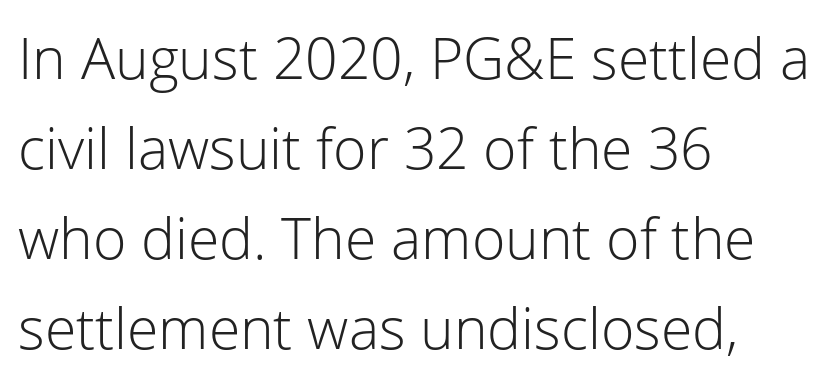
{"serif": "no", "italic": "no", "bold": "no", "weight": "light", "width": "normal", "stroke_contrast": "low", "x_height": "medium", "monospaced": "no", "underline": "no", "align": "left", "line_spacing": "normal", "line_spacing_ratio": 1.58, "letter_spacing": "normal", "letter_spacing_em": 0.0, "glyph_px": 57}
